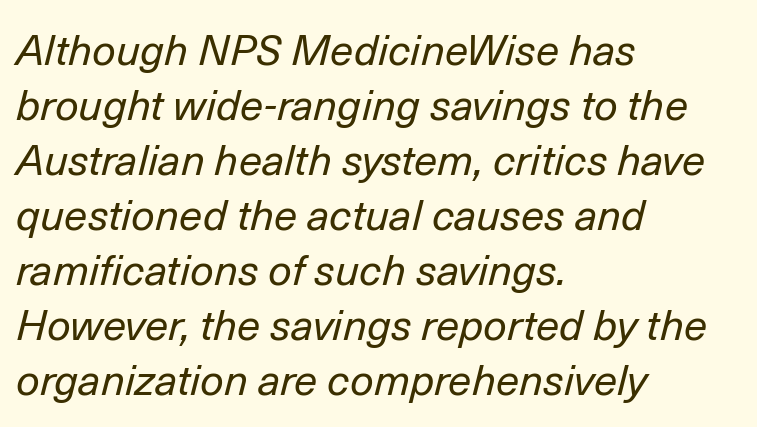
Q: Is the text bold? A: No.
Q: Is the text italic (slanted)? A: Yes, it leans right by about 14 degrees.
Q: Is the text underlined? A: No.
Q: How is the paragraph aligned? A: Left-aligned.
Q: Is the spacing between letters normal or unusually wide? A: Normal.
Q: Is the spacing between lines tight, normal or loose? A: Normal.
Q: Width (condensed, normal, or wide)? A: Normal.
Q: Stroke contrast? A: Low.
Q: x-height? A: Medium.
Q: Monospaced? A: No.
